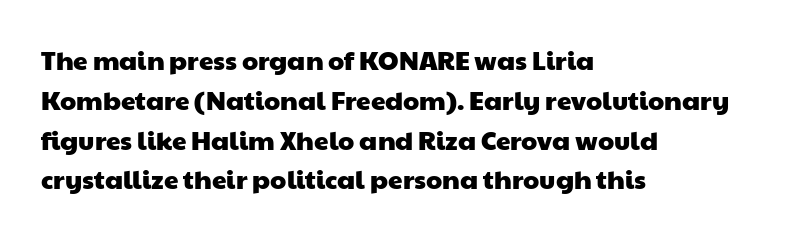
The image shows 26 px text type; set left-aligned, normal line spacing (1.53x), normal letter spacing, not underlined.
